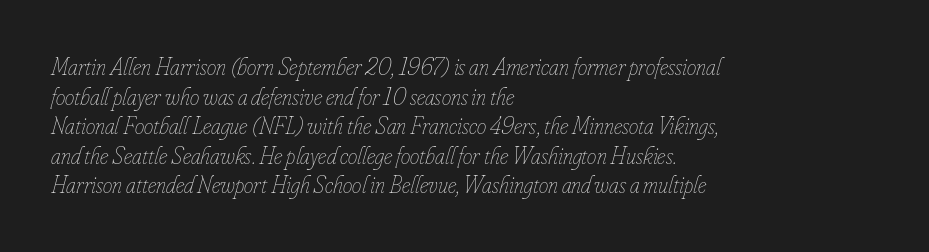
Q: Is the text bold? A: No.
Q: Is the text italic (slanted)? A: Yes, it leans right by about 16 degrees.
Q: Is the text underlined? A: No.
Q: How is the paragraph aligned? A: Left-aligned.
Q: Is the spacing between letters normal or unusually wide? A: Normal.
